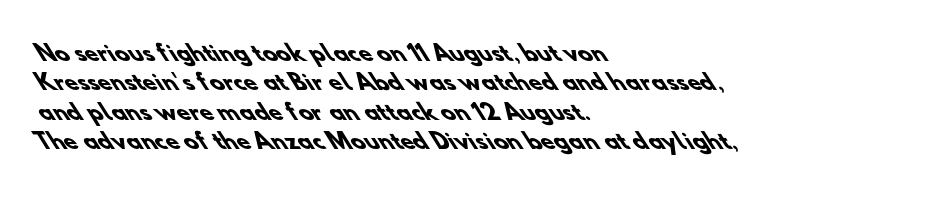
Q: Is the text bold? A: Yes.
Q: Is the text underlined? A: No.
Q: How is the paragraph aligned? A: Left-aligned.
Q: Is the spacing between letters normal or unusually wide? A: Normal.
Q: Is the spacing between lines tight, normal or loose? A: Normal.
